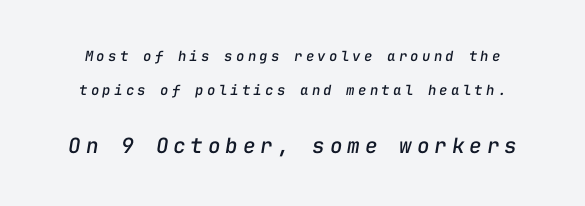
Descender tails drop into unmarked territory. The axis of the letterforms is tilted away from vertical. A typesetter would call this leading open, well beyond the default. Visually, the bottom section dominates because its glyphs are scaled up. Someone cranked the tracking dial way up on this one.
